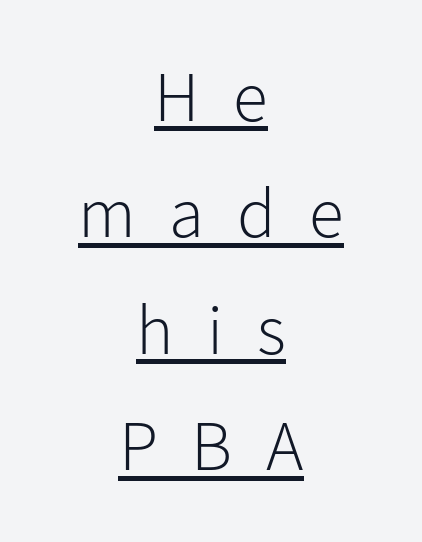
No extra ink here — the face is not bold. I'd call this a sans setting — the letters go barefoot. What's the leading like? Ordinary, nothing unusual. Is this a fixed-width face? No — the glyphs have proportional, varying widths.
